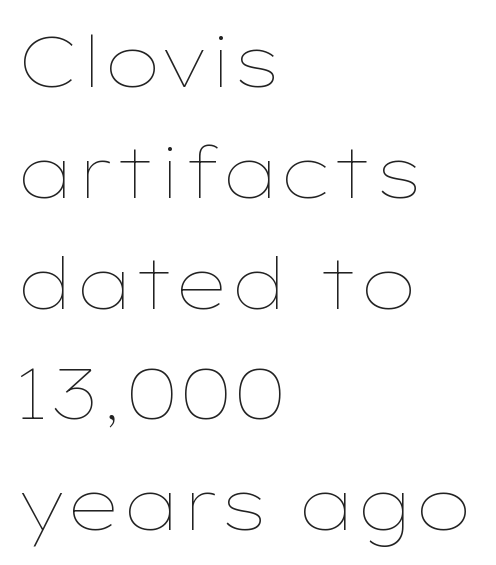
{"italic": "no", "bold": "no", "weight": "thin", "width": "wide", "stroke_contrast": "low", "x_height": "medium", "monospaced": "no", "underline": "no", "align": "left", "line_spacing": "normal", "line_spacing_ratio": 1.56, "letter_spacing": "normal", "letter_spacing_em": 0.0, "glyph_px": 71}
